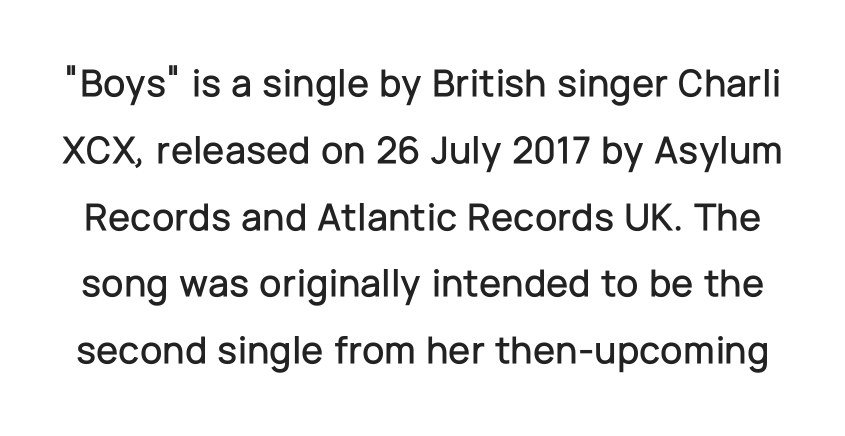
The image shows 40 px sans-serif type, upright; set normal line spacing (1.67x), normal letter spacing, not underlined; low stroke contrast and a medium x-height.
